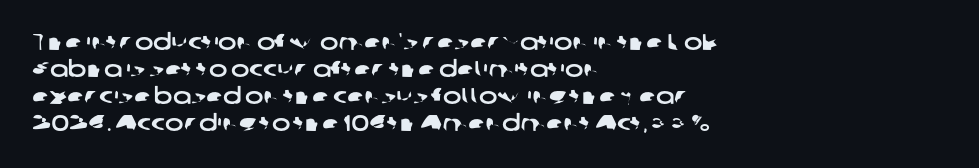
{"underline": "no", "align": "left", "line_spacing_ratio": 1.22, "letter_spacing": "normal", "letter_spacing_em": 0.0, "glyph_px": 22}
